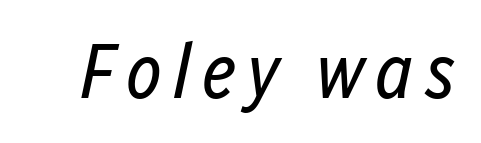
A quiet, ordinary-to-light weight characterises the typeface. Anything drawn beneath the words? Only blank space. Italic: yes, the glyphs are oblique. You could not count columns in this text — the font is proportionally spaced.
